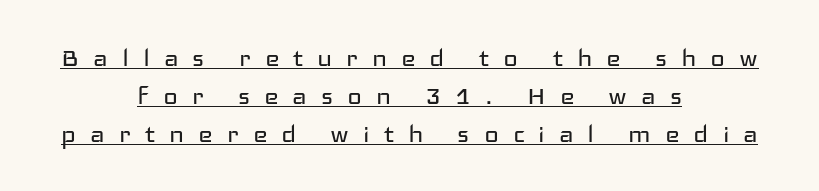
Q: Is the text bold? A: No.
Q: Is the text italic (slanted)? A: No, it is upright.
Q: Is the typeface a serif or a sans-serif typeface? A: Sans-serif.
Q: Is the text underlined? A: Yes.
Q: How is the paragraph aligned? A: Centered.
Q: Is the spacing between letters normal or unusually wide? A: Unusually wide.
Q: Width (condensed, normal, or wide)? A: Wide.
Q: Stroke contrast? A: Low.
Q: x-height? A: Medium.
Q: Monospaced? A: No.
